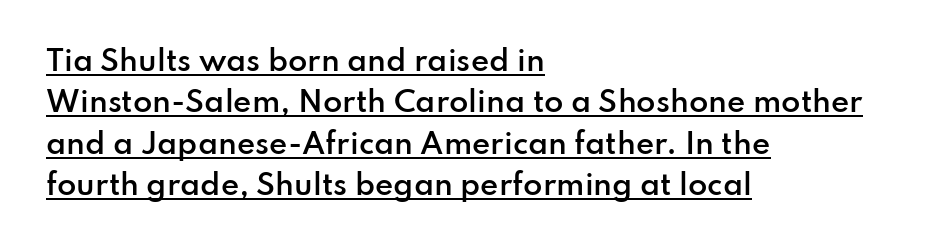
Q: Is the text bold? A: Semi-bold.
Q: Is the text italic (slanted)? A: No, it is upright.
Q: Is the typeface a serif or a sans-serif typeface? A: Sans-serif.
Q: Is the text underlined? A: Yes.
Q: How is the paragraph aligned? A: Left-aligned.
Q: Is the spacing between letters normal or unusually wide? A: Normal.
Q: Is the spacing between lines tight, normal or loose? A: Normal.
Q: Width (condensed, normal, or wide)? A: Normal.
Q: Stroke contrast? A: Low.
Q: x-height? A: Small.
Q: Monospaced? A: No.
